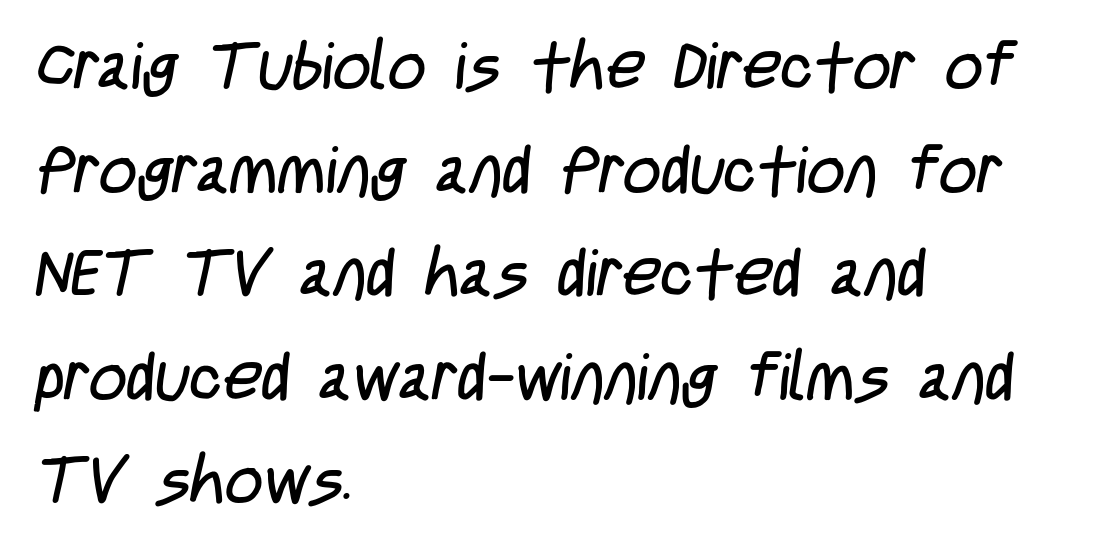
{"serif": "no", "bold": "no", "weight": "regular", "width": "condensed", "stroke_contrast": "low", "x_height": "large", "monospaced": "no", "underline": "no", "align": "left", "line_spacing": "normal", "line_spacing_ratio": 1.57, "letter_spacing": "normal", "letter_spacing_em": 0.0, "glyph_px": 66}
